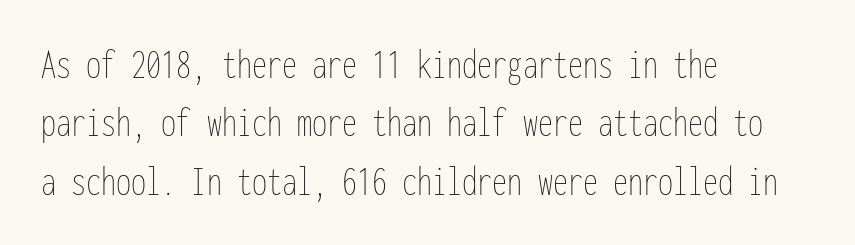
Q: Is the text bold? A: No.
Q: Is the text italic (slanted)? A: No, it is upright.
Q: Is the text underlined? A: No.
Q: How is the paragraph aligned? A: Left-aligned.
Q: Is the spacing between letters normal or unusually wide? A: Normal.
Q: Is the spacing between lines tight, normal or loose? A: Normal.
Q: Width (condensed, normal, or wide)? A: Condensed.
Q: Stroke contrast? A: Low.
Q: x-height? A: Medium.
Q: Monospaced? A: Yes.
